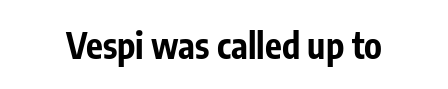
Q: Is the text bold? A: Yes.
Q: Is the text italic (slanted)? A: No, it is upright.
Q: Is the typeface a serif or a sans-serif typeface? A: Sans-serif.
Q: Is the text underlined? A: No.
Q: Is the spacing between letters normal or unusually wide? A: Normal.
Q: Width (condensed, normal, or wide)? A: Condensed.
Q: Stroke contrast? A: Low.
Q: x-height? A: Medium.
Q: Monospaced? A: No.
